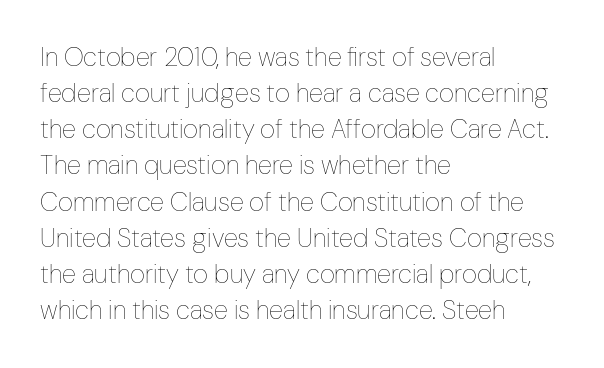
{"italic": "no", "bold": "no", "underline": "no", "align": "left", "line_spacing": "normal", "line_spacing_ratio": 1.39, "letter_spacing": "normal", "letter_spacing_em": 0.0, "glyph_px": 26}
